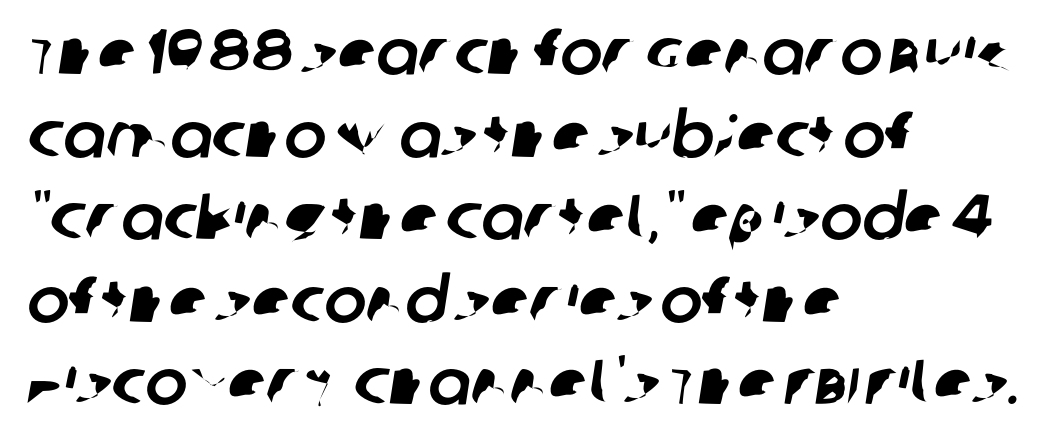
Is the block centered? No — it sits flush against the left margin. Bare-footed words on every line. There is no visible air inserted between adjacent glyphs. Note the varied advance widths — an 'i' is clearly narrower than an 'm'.
